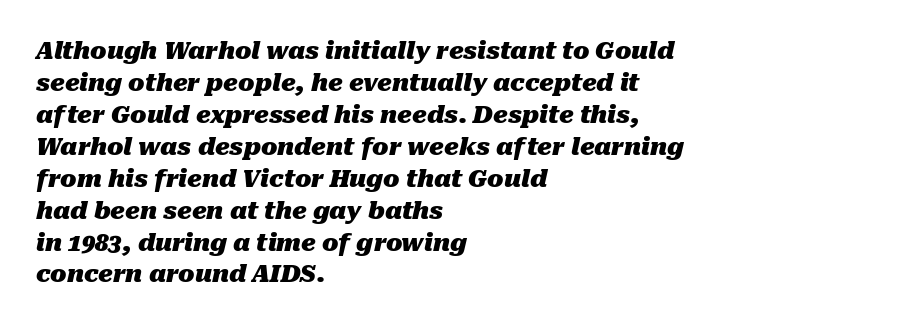
Q: Is the text bold? A: Yes.
Q: Is the text italic (slanted)? A: Yes, it leans right by about 10 degrees.
Q: Is the text underlined? A: No.
Q: How is the paragraph aligned? A: Left-aligned.
Q: Is the spacing between letters normal or unusually wide? A: Normal.
Q: Is the spacing between lines tight, normal or loose? A: Normal.
